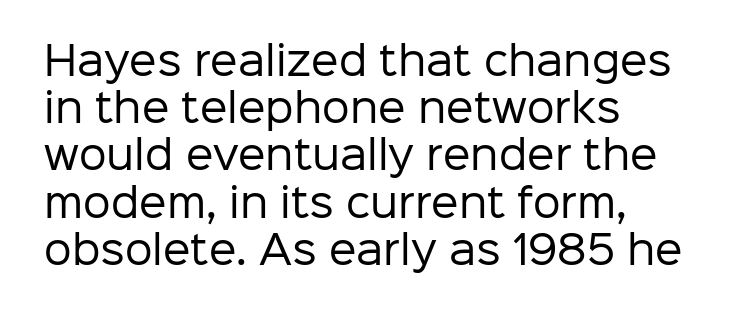
The image shows 39 px regular-weight sans-serif type, upright; set left-aligned, line spacing 1.21x, normal letter spacing, not underlined; low stroke contrast and a medium x-height.
